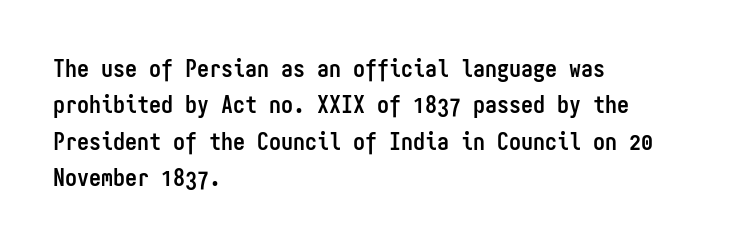
{"italic": "no", "bold": "yes", "underline": "no", "align": "left", "line_spacing": "normal", "line_spacing_ratio": 1.52, "letter_spacing": "normal", "letter_spacing_em": 0.0, "glyph_px": 24}
